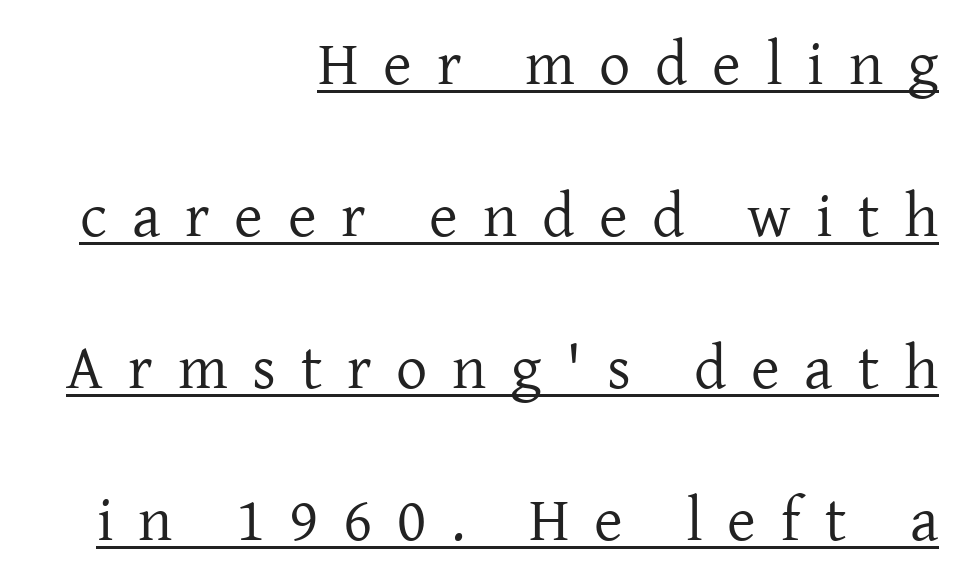
The image shows 62 px regular-weight serif type, upright; set right-aligned, loose line spacing (2.45x), unusually wide letter spacing (+0.4 em), underlined; low stroke contrast and a medium x-height.
